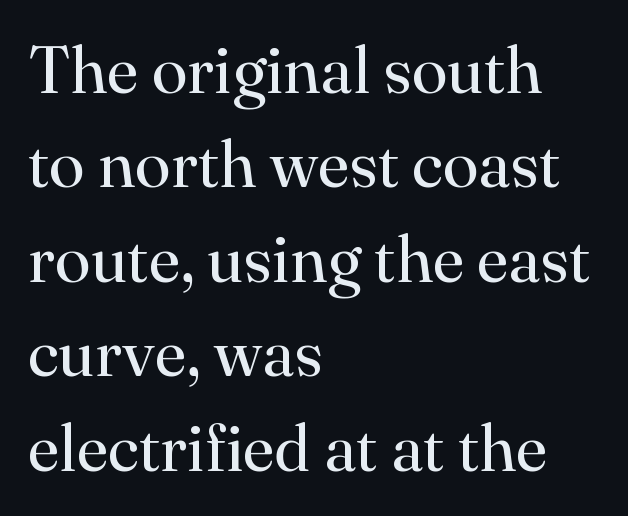
Does extra space separate the letters? No, they use regular spacing. The line-height multiplier appears to be the usual default. The rendering anchors every line to the left-hand side. The type family on display is of the serif kind.
